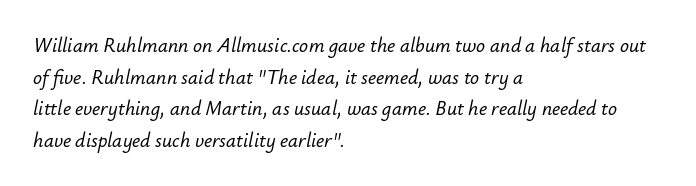
The image shows 20 px text type, italic (leaning right); set left-aligned, normal line spacing (1.58x), normal letter spacing, not underlined.
